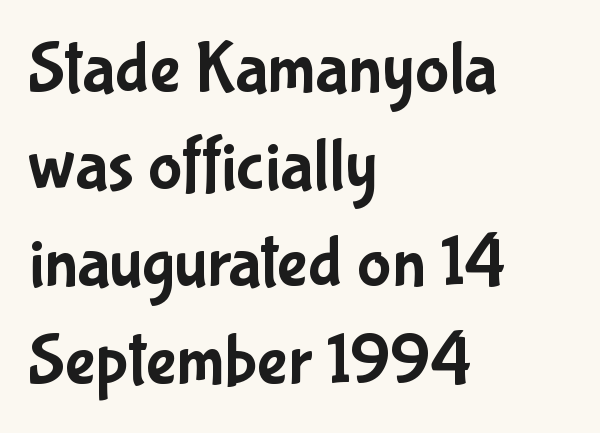
The image shows 72 px condensed sans-serif type, upright; set left-aligned, normal line spacing (1.35x), normal letter spacing, not underlined; low stroke contrast and a medium x-height.
